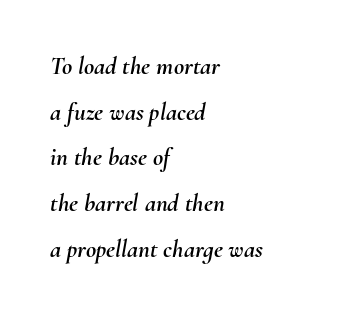
The image shows 25 px text type, italic (leaning right); set left-aligned, line spacing 1.83x, normal letter spacing, not underlined.
